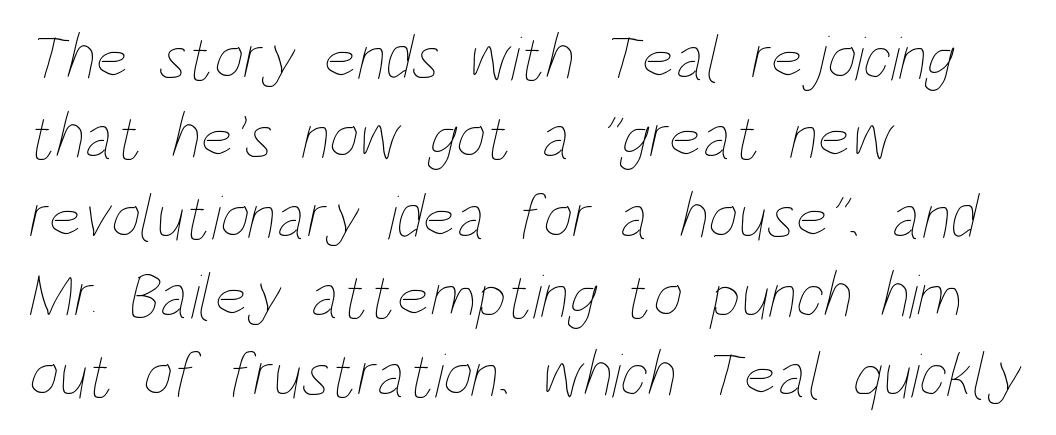
Q: Is the text bold? A: No.
Q: Is the text underlined? A: No.
Q: How is the paragraph aligned? A: Left-aligned.
Q: Is the spacing between letters normal or unusually wide? A: Normal.
Q: Width (condensed, normal, or wide)? A: Condensed.
Q: Stroke contrast? A: Low.
Q: x-height? A: Large.
Q: Monospaced? A: No.
